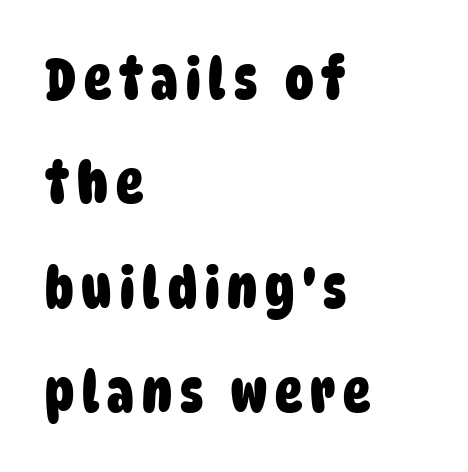
Set as a true bold cut, around the 700 mark. You can tell from the bare stems that sans-serif type was used. Any mark beneath the type? The region is blank. One-word summary of the alignment: left. The face used here is proportionally spaced, like ordinary book or web type.
